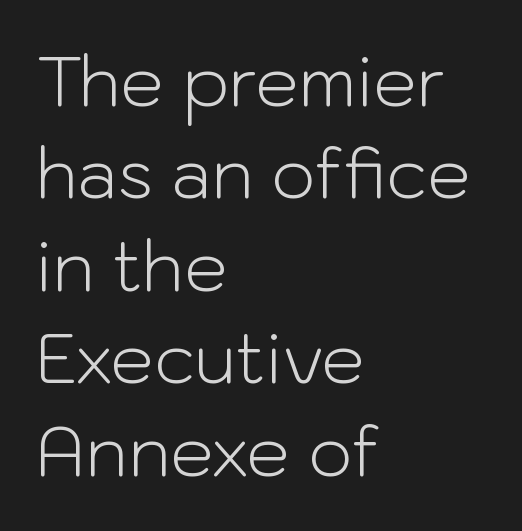
{"serif": "no", "italic": "no", "bold": "no", "weight": "light", "width": "normal", "stroke_contrast": "low", "x_height": "medium", "monospaced": "no", "underline": "no", "align": "left", "line_spacing": "normal", "line_spacing_ratio": 1.34, "letter_spacing": "normal", "letter_spacing_em": 0.0, "glyph_px": 69}
